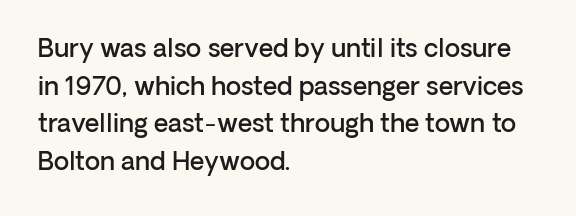
Q: Is the text bold? A: Semi-bold.
Q: Is the text italic (slanted)? A: No, it is upright.
Q: Is the text underlined? A: No.
Q: How is the paragraph aligned? A: Left-aligned.
Q: Is the spacing between letters normal or unusually wide? A: Normal.
Q: Is the spacing between lines tight, normal or loose? A: Normal.
